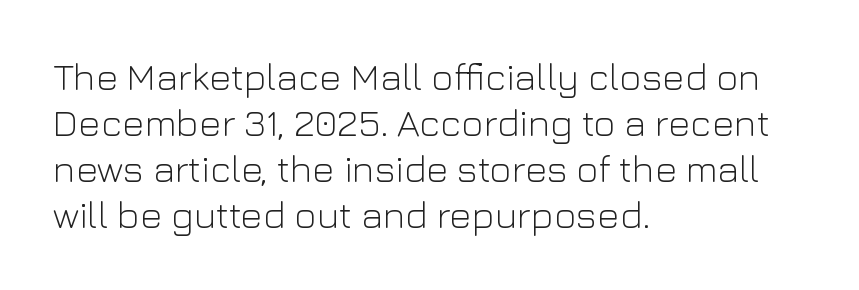
{"serif": "no", "italic": "no", "bold": "no", "weight": "light", "width": "normal", "stroke_contrast": "low", "x_height": "medium", "monospaced": "no", "underline": "no", "align": "left", "line_spacing_ratio": 1.21, "letter_spacing": "normal", "letter_spacing_em": 0.0, "glyph_px": 38}
